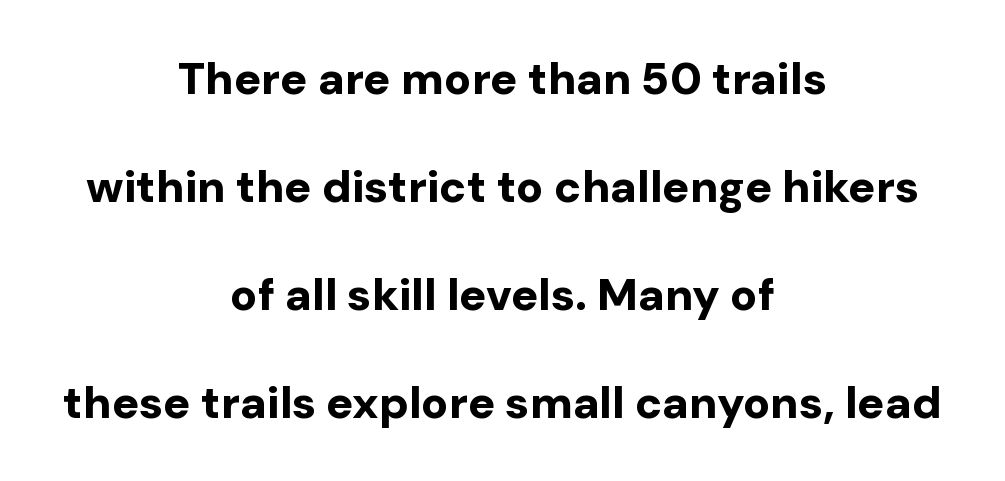
Q: Is the text bold? A: Yes.
Q: Is the text italic (slanted)? A: No, it is upright.
Q: Is the typeface a serif or a sans-serif typeface? A: Sans-serif.
Q: Is the text underlined? A: No.
Q: How is the paragraph aligned? A: Centered.
Q: Is the spacing between letters normal or unusually wide? A: Normal.
Q: Is the spacing between lines tight, normal or loose? A: Loose.
Q: Width (condensed, normal, or wide)? A: Normal.
Q: Stroke contrast? A: Low.
Q: x-height? A: Medium.
Q: Monospaced? A: No.
